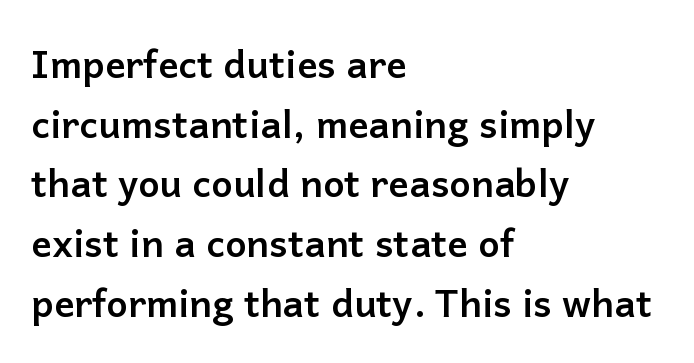
Q: Is the text bold? A: Yes.
Q: Is the text italic (slanted)? A: No, it is upright.
Q: Is the typeface a serif or a sans-serif typeface? A: Sans-serif.
Q: Is the text underlined? A: No.
Q: How is the paragraph aligned? A: Left-aligned.
Q: Is the spacing between letters normal or unusually wide? A: Normal.
Q: Is the spacing between lines tight, normal or loose? A: Normal.
Q: Width (condensed, normal, or wide)? A: Normal.
Q: Stroke contrast? A: Low.
Q: x-height? A: Medium.
Q: Monospaced? A: No.
